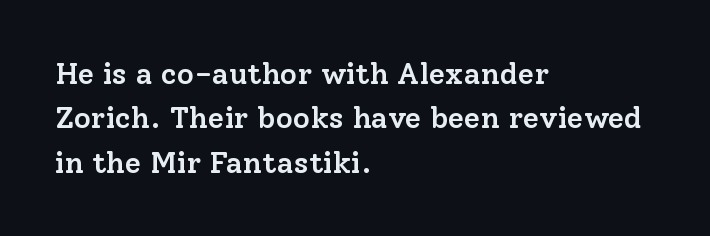
Spacing verdict: proportional, widths tailored to each character. Summary of weight: moderately heavy, a semibold. Does the lettering tilt? It doesn't — this is upright. Regular leading.
